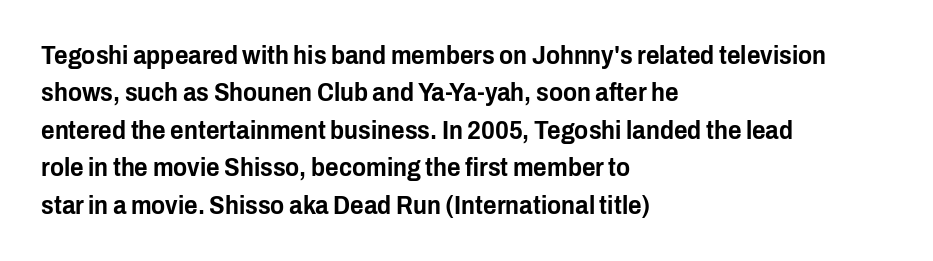
A typesetter would call this zero additional tracking. The string is rendered with underlining switched off. Reading down the block, your eye returns to a fixed left position each line. The lines sit at an ordinary, default distance from one another.
